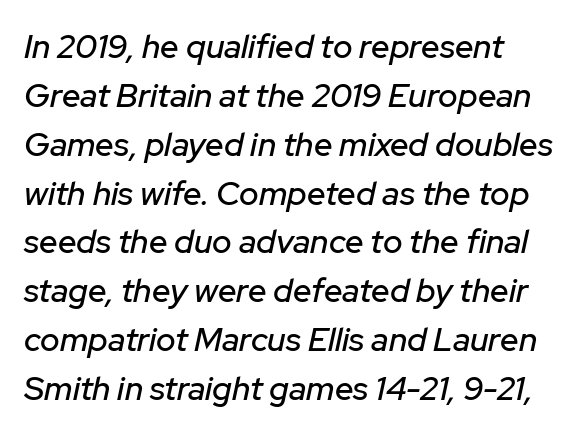
The image shows 33 px text type, italic (leaning right); set normal line spacing (1.48x), normal letter spacing, not underlined; low stroke contrast and a medium x-height.
